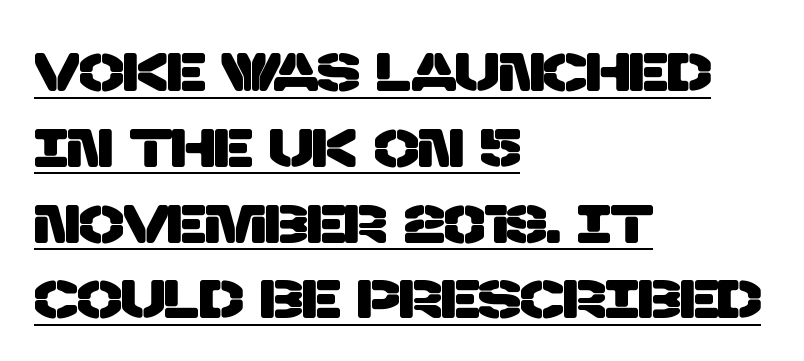
{"serif": "no", "width": "normal", "stroke_contrast": "low", "x_height": "large", "monospaced": "no", "underline": "yes", "align": "left", "line_spacing": "normal", "line_spacing_ratio": 1.43, "letter_spacing": "normal", "letter_spacing_em": 0.0, "glyph_px": 53}
